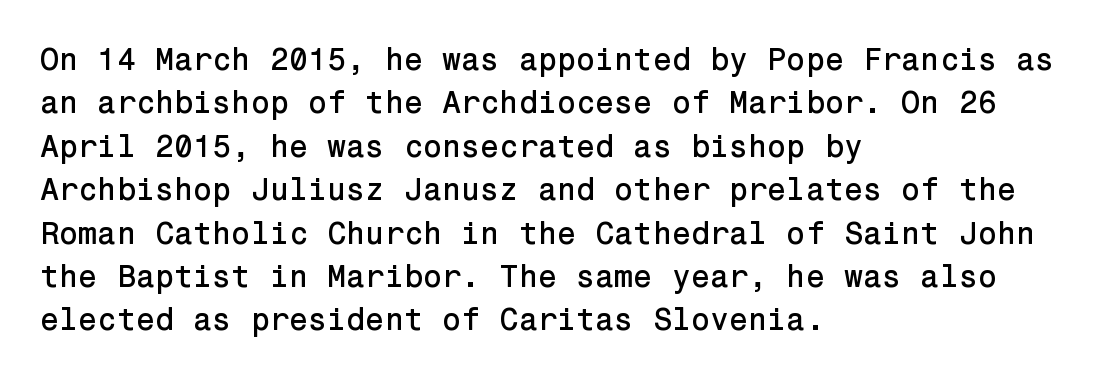
The image shows 31 px sans-serif type, upright; set left-aligned, normal line spacing (1.4x), normal letter spacing, not underlined; low stroke contrast and a medium x-height.
